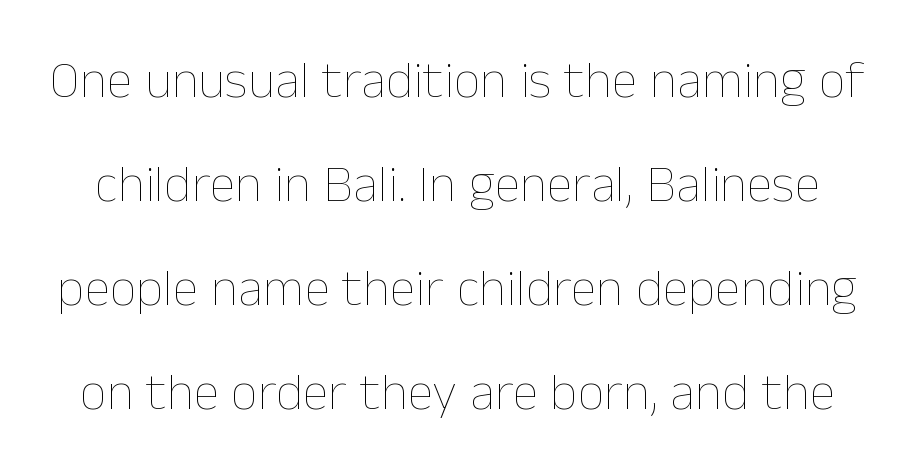
Q: Is the text bold? A: No.
Q: Is the text italic (slanted)? A: No, it is upright.
Q: Is the text underlined? A: No.
Q: Is the spacing between letters normal or unusually wide? A: Normal.
Q: Is the spacing between lines tight, normal or loose? A: Loose.
Q: Width (condensed, normal, or wide)? A: Normal.
Q: Stroke contrast? A: Low.
Q: x-height? A: Medium.
Q: Monospaced? A: No.
